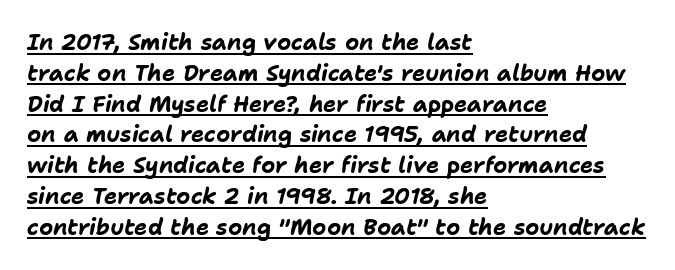
The image shows 22 px bold type, italic (leaning right); set left-aligned, normal line spacing (1.4x), normal letter spacing, underlined.
